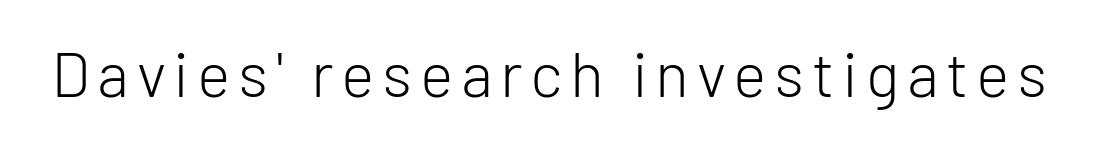
The image shows 63 px light sans-serif type, upright; set not underlined; low stroke contrast and a medium x-height.
